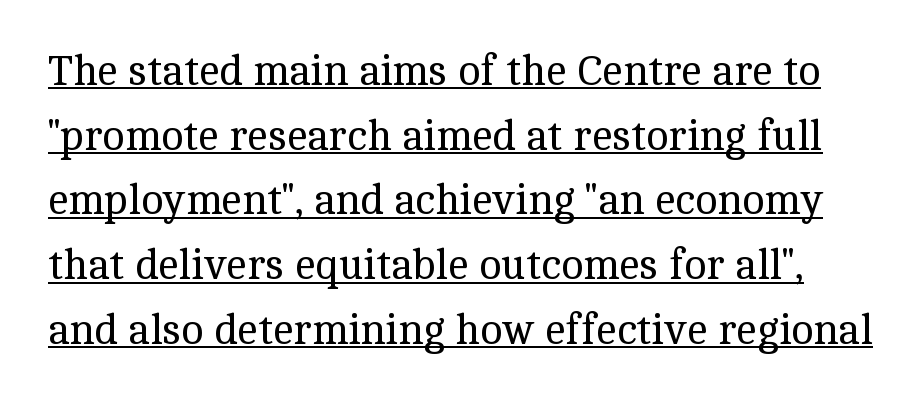
The image shows 42 px regular-weight serif type, upright; set normal line spacing (1.54x), normal letter spacing, underlined; a medium x-height.
